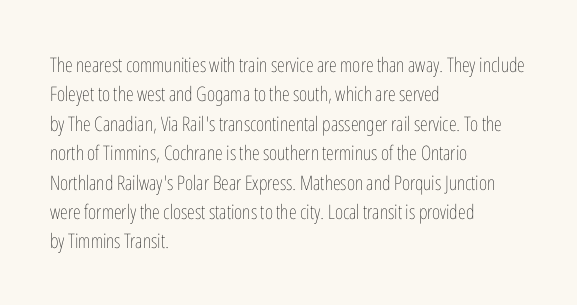
The image shows 20 px text type, upright; set left-aligned, normal line spacing (1.47x), normal letter spacing, not underlined.
